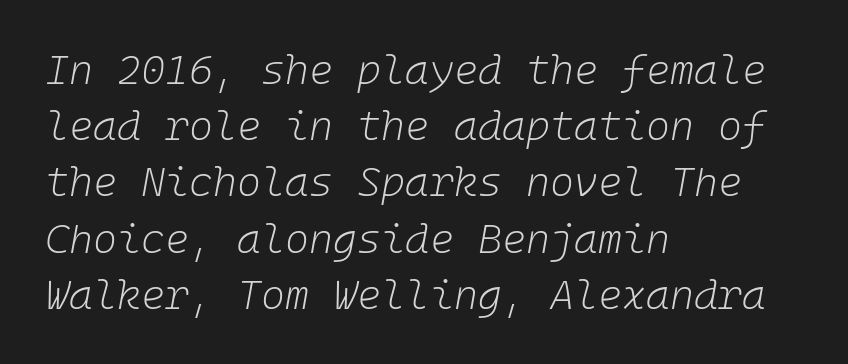
Nobody touched the tracking dial on this one. This sample keeps an unexceptional amount of space between lines. On a weight scale, this lands at 450 or below. Italic? Definitely — the glyphs are oblique.
